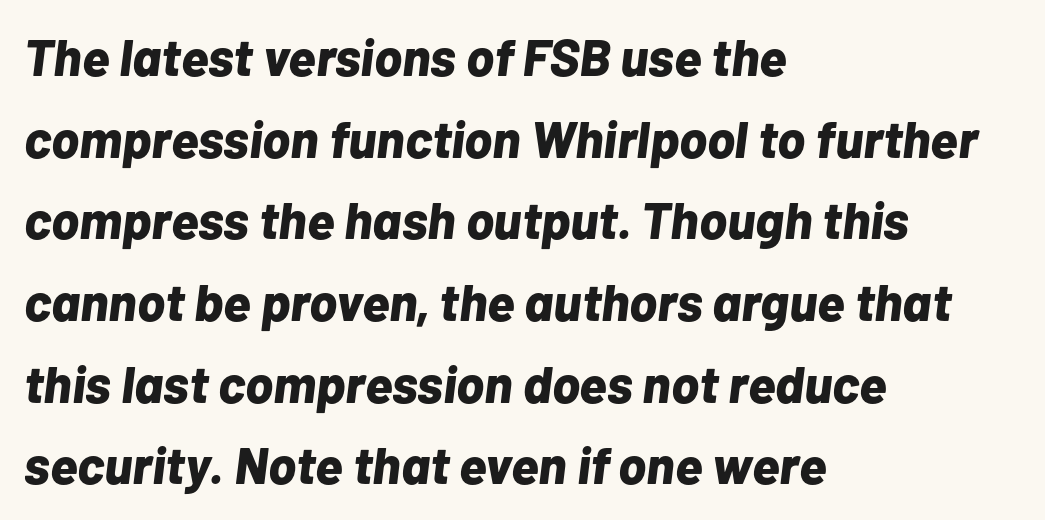
Q: Is the text bold? A: Yes.
Q: Is the text italic (slanted)? A: Yes, it leans right by about 7 degrees.
Q: Is the text underlined? A: No.
Q: How is the paragraph aligned? A: Left-aligned.
Q: Is the spacing between letters normal or unusually wide? A: Normal.
Q: Is the spacing between lines tight, normal or loose? A: Normal.
Q: Width (condensed, normal, or wide)? A: Normal.
Q: Stroke contrast? A: Low.
Q: x-height? A: Medium.
Q: Monospaced? A: No.
